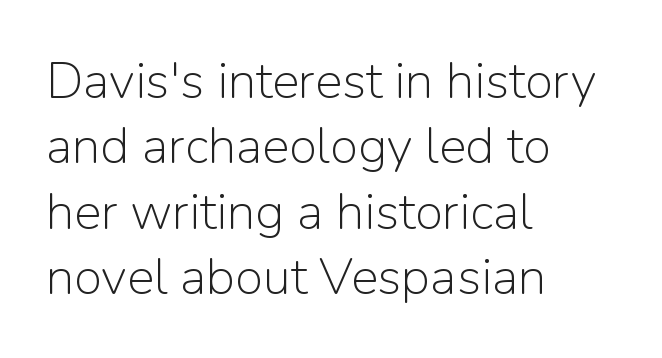
Q: Is the text bold? A: No.
Q: Is the text italic (slanted)? A: No, it is upright.
Q: Is the typeface a serif or a sans-serif typeface? A: Sans-serif.
Q: Is the text underlined? A: No.
Q: How is the paragraph aligned? A: Left-aligned.
Q: Is the spacing between letters normal or unusually wide? A: Normal.
Q: Is the spacing between lines tight, normal or loose? A: Normal.
Q: Width (condensed, normal, or wide)? A: Normal.
Q: Stroke contrast? A: Low.
Q: x-height? A: Medium.
Q: Monospaced? A: No.
